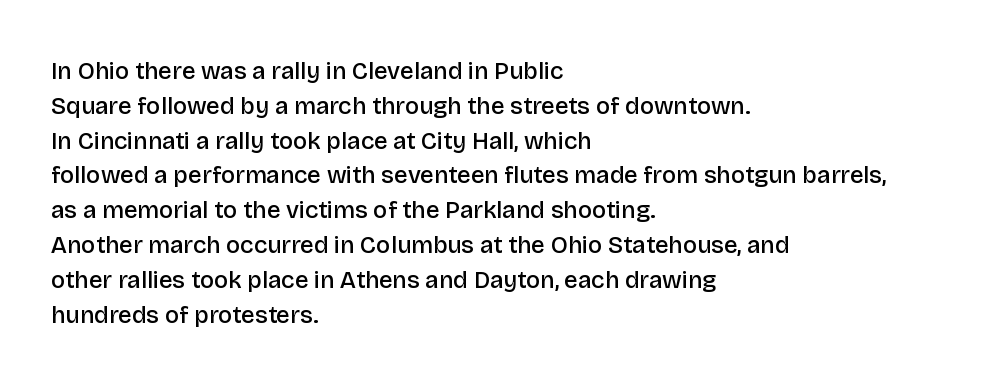
The image shows 24 px text type, upright; set left-aligned, normal line spacing (1.45x), normal letter spacing, not underlined.
